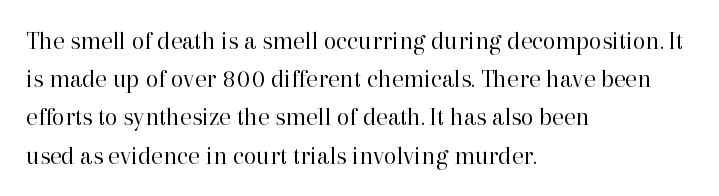
{"italic": "no", "bold": "no", "underline": "no", "align": "left", "line_spacing": "normal", "line_spacing_ratio": 1.47, "letter_spacing": "normal", "letter_spacing_em": 0.0, "glyph_px": 26}
